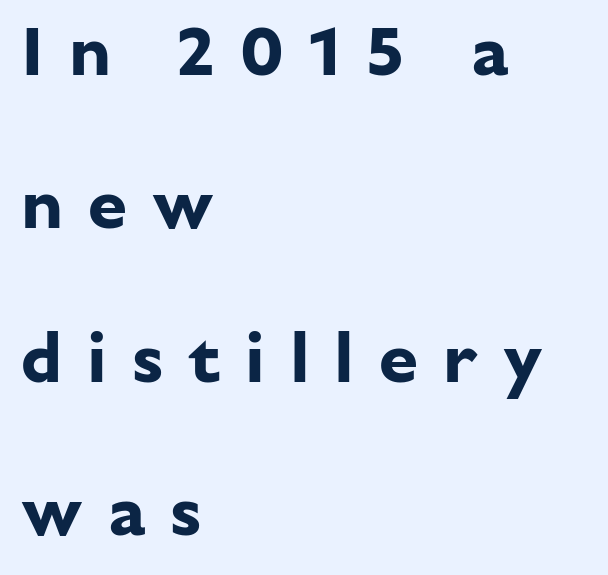
Bare-footed words on every line. Type style note: lacks serifs. The type sits square on the baseline with zero lean. Successive baselines arrive slowly, with a big drop between each. This sample uses expanded letter spacing, leaving extra air between glyphs.
